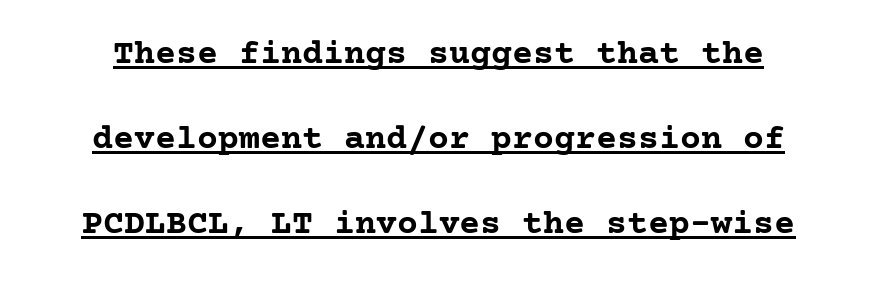
{"serif": "yes", "italic": "no", "bold": "yes", "weight": "semibold", "width": "normal", "stroke_contrast": "low", "x_height": "medium", "underline": "yes", "line_spacing": "loose", "line_spacing_ratio": 2.43, "letter_spacing": "normal", "letter_spacing_em": 0.0, "glyph_px": 35}
